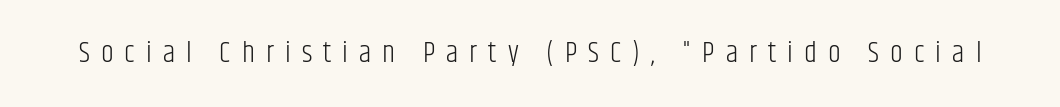
The image shows 29 px light, condensed sans-serif type, upright; set unusually wide letter spacing (+0.38 em), not underlined; low stroke contrast and a large x-height.
